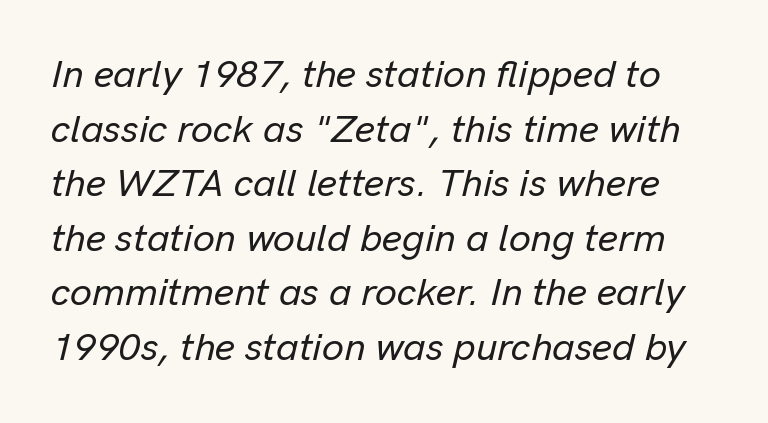
{"italic": "yes", "lean": "right", "slant_degrees": 13, "width": "normal", "stroke_contrast": "low", "x_height": "medium", "monospaced": "no", "underline": "no", "line_spacing": "normal", "line_spacing_ratio": 1.4, "letter_spacing": "normal", "letter_spacing_em": 0.0, "glyph_px": 39}
